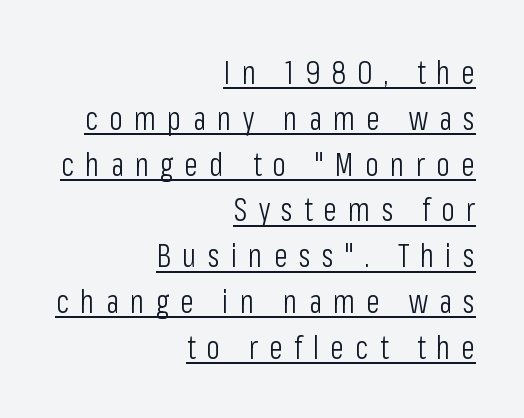
These lines stack with their right ends in a neat column. The characters display no serif detailing; their extremities are plain. Do the letters lean? They stand straight. Letter spacing: wide. Is this a heavy cut? Hardly; it is regular or lighter. This block has exactly the height ordinary leading produces.
